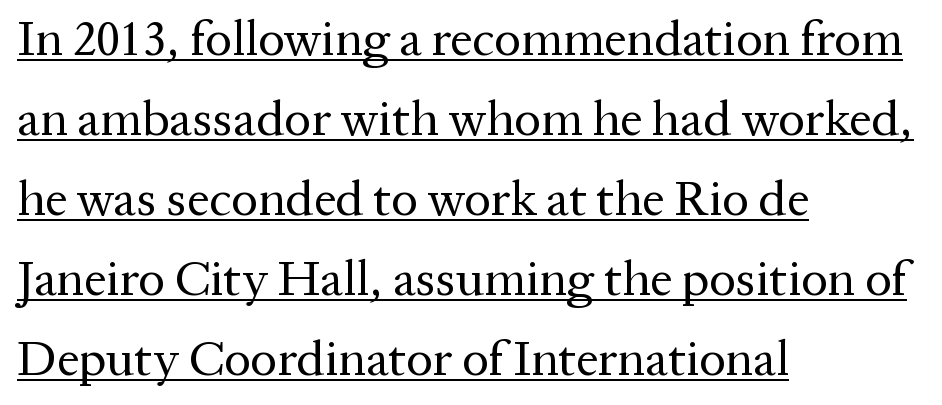
The image shows 50 px regular-weight serif type, upright; set left-aligned, normal line spacing (1.6x), normal letter spacing, underlined; medium stroke contrast and a medium x-height.
